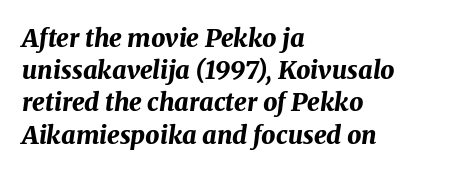
{"italic": "yes", "lean": "right", "slant_degrees": 8, "bold": "yes", "underline": "no", "align": "left", "line_spacing": "normal", "line_spacing_ratio": 1.29, "letter_spacing": "normal", "letter_spacing_em": 0.0, "glyph_px": 25}
